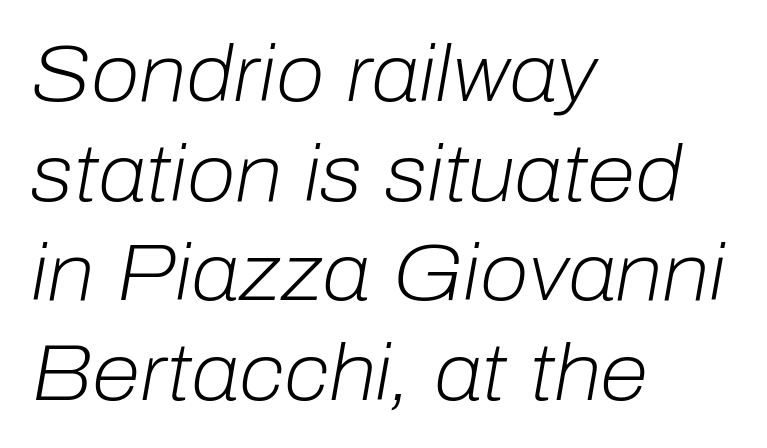
The image shows 79 px light type, italic (leaning right); set left-aligned, normal line spacing (1.26x), normal letter spacing, not underlined; low stroke contrast and a medium x-height.
